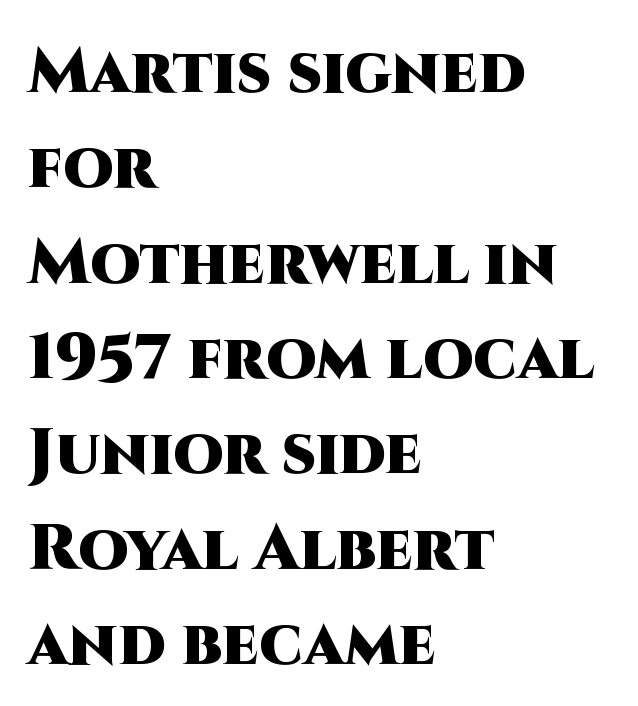
Q: Is the text bold? A: Yes.
Q: Is the text italic (slanted)? A: No, it is upright.
Q: Is the typeface a serif or a sans-serif typeface? A: Sans-serif.
Q: Is the text underlined? A: No.
Q: How is the paragraph aligned? A: Left-aligned.
Q: Is the spacing between letters normal or unusually wide? A: Normal.
Q: Is the spacing between lines tight, normal or loose? A: Normal.
Q: Width (condensed, normal, or wide)? A: Normal.
Q: Stroke contrast? A: High.
Q: x-height? A: Large.
Q: Monospaced? A: No.
